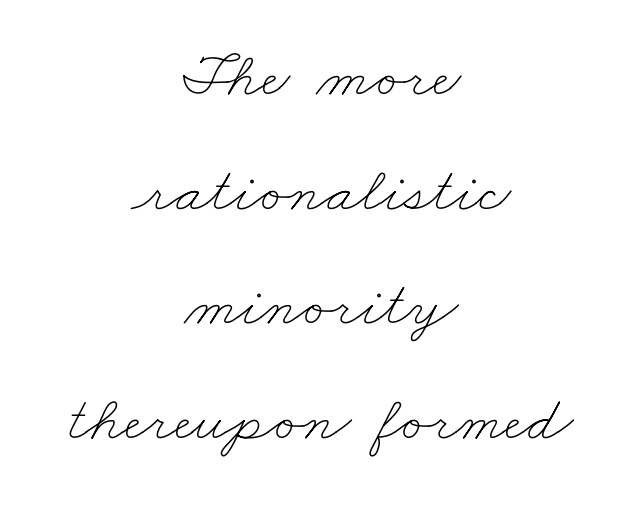
Spacing verdict: proportional, widths tailored to each character. These lines keep a tight, regular rhythm from letter to letter. Counters stay open thanks to moderate or lighter strokes. Check the space under the baseline: it is left empty. Horizontal alignment here is central, giving a formal, balanced look.
